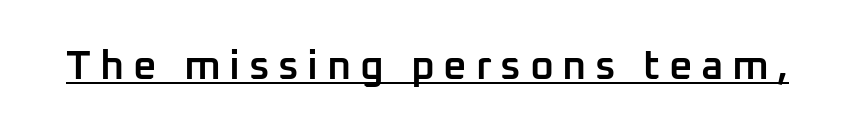
Q: Is the text bold? A: Semi-bold.
Q: Is the text italic (slanted)? A: No, it is upright.
Q: Is the typeface a serif or a sans-serif typeface? A: Sans-serif.
Q: Is the text underlined? A: Yes.
Q: Is the spacing between letters normal or unusually wide? A: Unusually wide.
Q: Width (condensed, normal, or wide)? A: Normal.
Q: Stroke contrast? A: Low.
Q: x-height? A: Medium.
Q: Monospaced? A: No.
